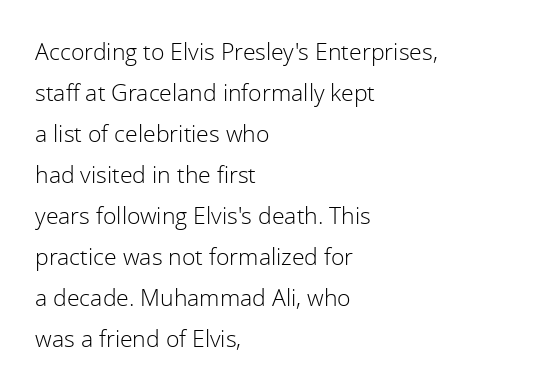
The image shows 23 px text type, upright; set left-aligned, line spacing 1.78x, normal letter spacing, not underlined.
